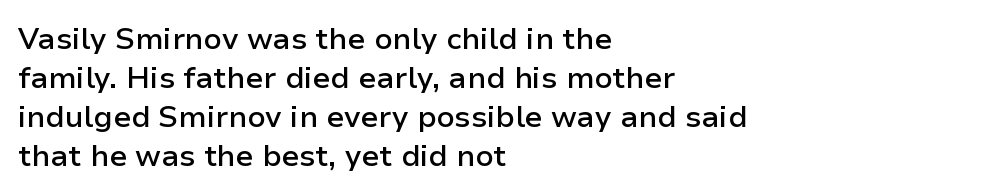
The font's upright variant was chosen for this text. Notice how descenders clear the ascenders below comfortably — that's standard leading. This rendering employs a face without finishing strokes, i.e., a sans-serif. The face used here is proportionally spaced, like ordinary book or web type. In terms of letterspacing, this is plain default setting.
